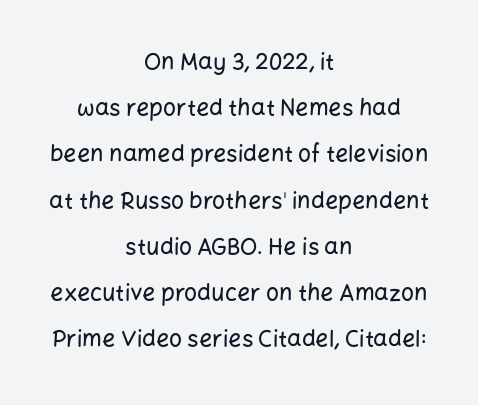
Q: Is the text italic (slanted)? A: No, it is upright.
Q: Is the text underlined? A: No.
Q: How is the paragraph aligned? A: Centered.
Q: Is the spacing between letters normal or unusually wide? A: Normal.
Q: Is the spacing between lines tight, normal or loose? A: Loose.
